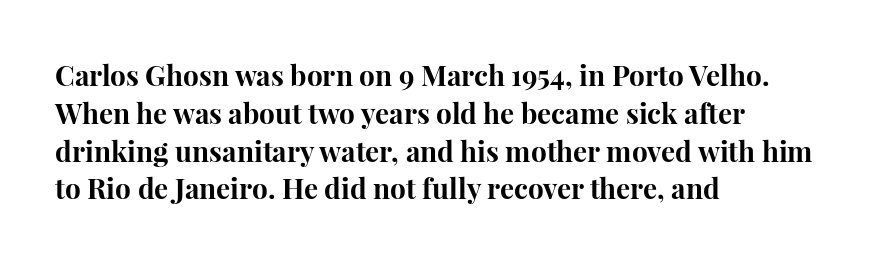
The letters stand upright; this is a roman face. The zone under the glyphs is completely vacant. The rendering uses a moderate line-height, typical for paragraphs. A typesetter would call this zero additional tracking.
